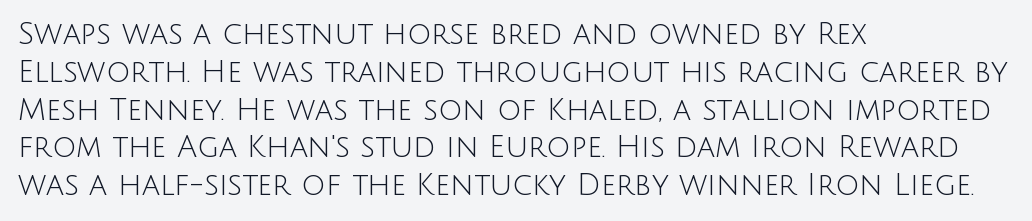
The typeface has the unassuming heft of standard copy or less. These lines are rendered in a variable-pitch font. The passage shown stacks its lines at a standard gap. The line texture is even and compact thanks to regular tracking. This rendering features lettering with no underline. In terms of posture, this sample is upright.
